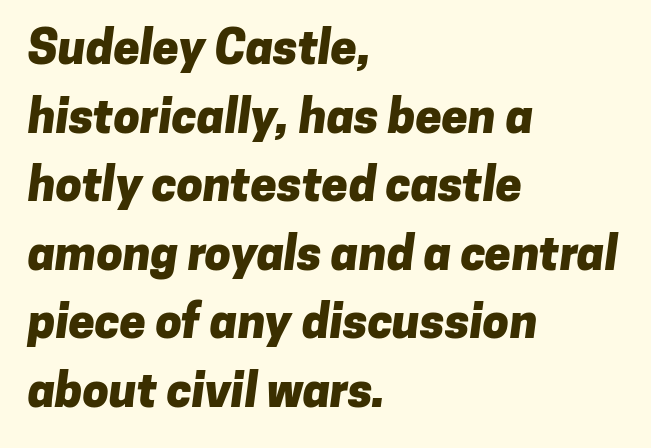
{"serif": "no", "bold": "yes", "weight": "heavy", "width": "normal", "stroke_contrast": "low", "x_height": "medium", "monospaced": "no", "underline": "no", "align": "left", "line_spacing": "normal", "line_spacing_ratio": 1.46, "letter_spacing": "normal", "letter_spacing_em": 0.0, "glyph_px": 47}
